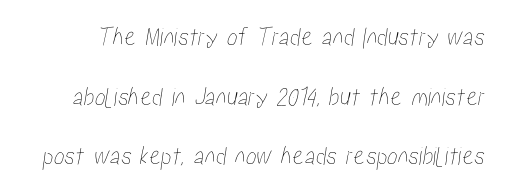
Q: Is the text underlined? A: No.
Q: Is the spacing between letters normal or unusually wide? A: Normal.
Q: Is the spacing between lines tight, normal or loose? A: Loose.
